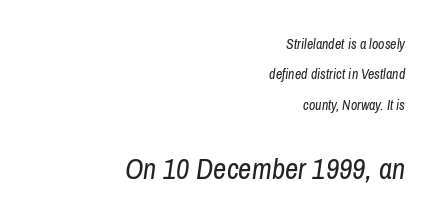
This sample uses an oblique cut, with every glyph tilted off the vertical. Descenders hang freely into open space. Successive baselines arrive slowly, with a big drop between each. Visually, the bottom section dominates because its glyphs are scaled up.
